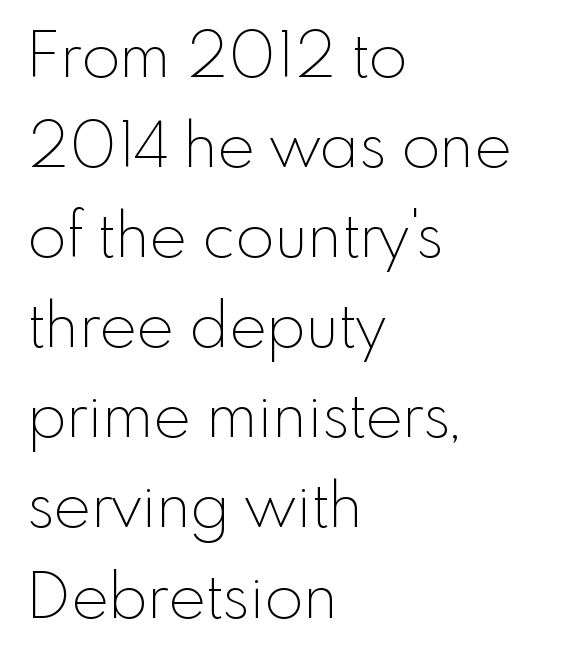
The image shows 63 px thin sans-serif type, upright; set left-aligned, normal line spacing (1.43x), normal letter spacing, not underlined; a small x-height.
